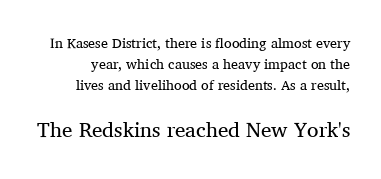
Q: Is the text bold? A: No.
Q: Is the text italic (slanted)? A: No, it is upright.
Q: Is the text underlined? A: No.
Q: Is the spacing between letters normal or unusually wide? A: Normal.
Q: Is the spacing between lines tight, normal or loose? A: Normal.
Q: Which block of text is set in a larger size, the first (top) or the second (bottom)? A: The second (bottom) one.
